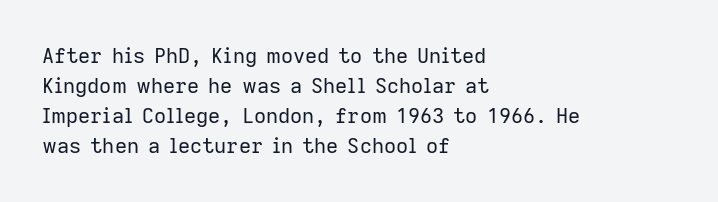
The image shows 21 px text type, upright; set left-aligned, normal line spacing (1.43x), normal letter spacing, not underlined.
